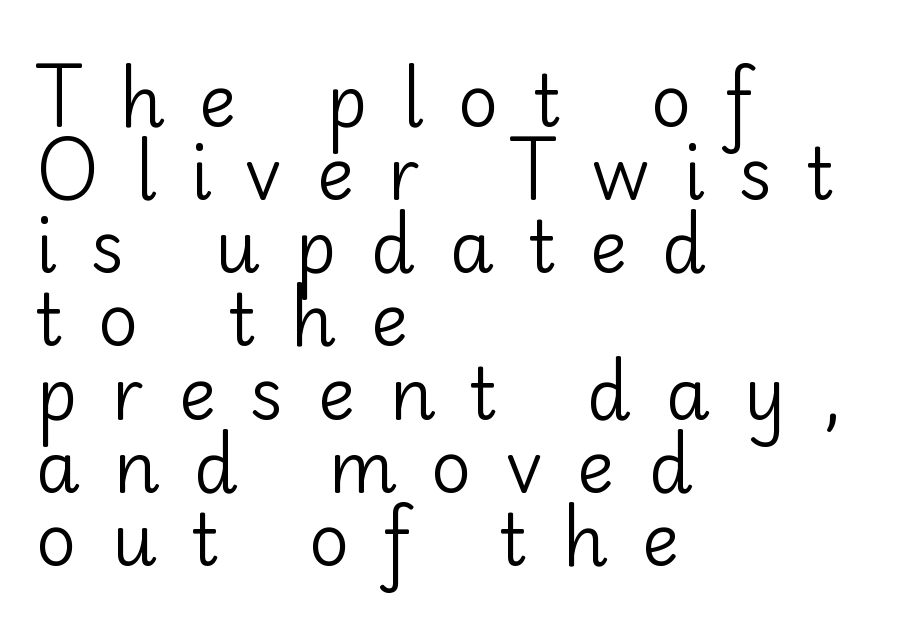
Q: Is the text bold? A: No.
Q: Is the text italic (slanted)? A: No, it is upright.
Q: Is the typeface a serif or a sans-serif typeface? A: Sans-serif.
Q: Is the text underlined? A: No.
Q: How is the paragraph aligned? A: Left-aligned.
Q: Is the spacing between letters normal or unusually wide? A: Unusually wide.
Q: Is the spacing between lines tight, normal or loose? A: Tight.
Q: Width (condensed, normal, or wide)? A: Normal.
Q: Stroke contrast? A: Low.
Q: x-height? A: Small.
Q: Monospaced? A: No.
